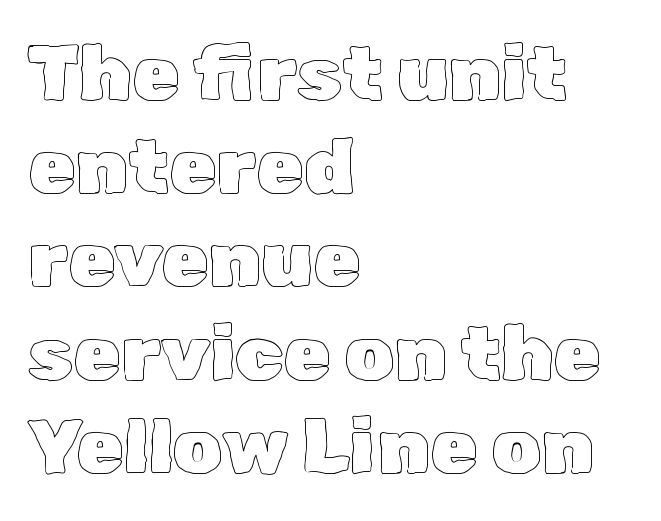
The passage shown is not underscored anywhere. Each letter keeps its own natural width here, so spacing adapts to shape. Characters remain perfectly vertical along every line. The type is set solid horizontally, with unmodified tracking. The ragged edge is on the right, which tells us the setting is flush left.
